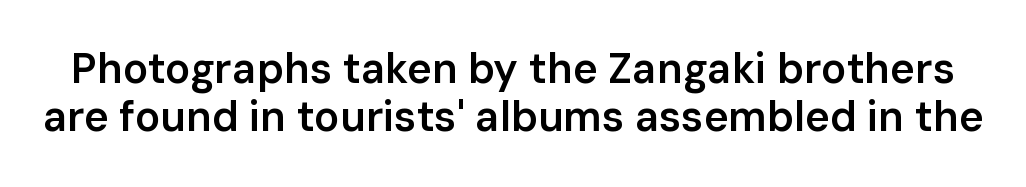
{"serif": "no", "italic": "no", "bold": "semi", "weight": "semibold", "width": "normal", "stroke_contrast": "low", "x_height": "medium", "monospaced": "no", "underline": "no", "line_spacing": "tight", "line_spacing_ratio": 1.15, "letter_spacing": "normal", "letter_spacing_em": 0.0, "glyph_px": 42}
